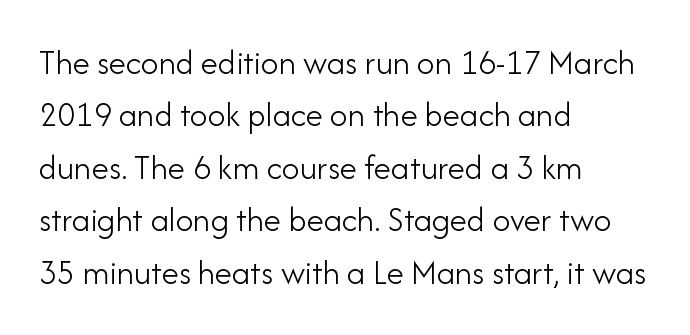
Reading down the block, your eye returns to a fixed left position each line. The font is comparable to plain body text, perhaps lighter. The face used here is a sans, in the tradition of grotesques and geometrics. Spacing between characters is what you'd get straight out of the box. This rendering features lettering with no underline.
